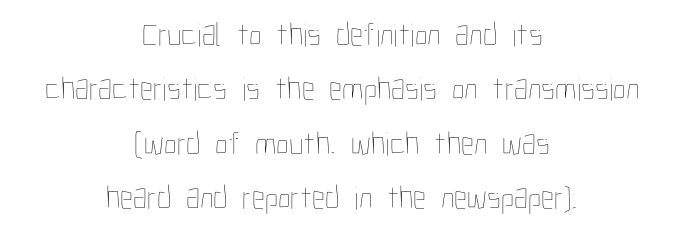
The image shows 33 px thin, condensed type, upright; set centered, normal line spacing (1.65x), normal letter spacing, not underlined; low stroke contrast and a medium x-height.
